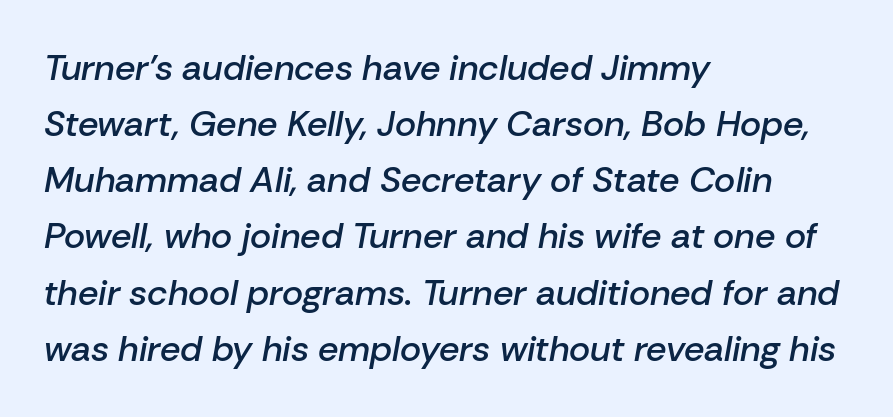
Does the lettering tilt? It does — this is italic. Regarding leading, the lines here are spaced in the standard way. These lines are rendered in a variable-pitch font. Casual observation: everything's shoved over to the left. Compared with an ordinary text face, these strokes are moderately heavier — a semibold. A typesetter would call this zero additional tracking.
